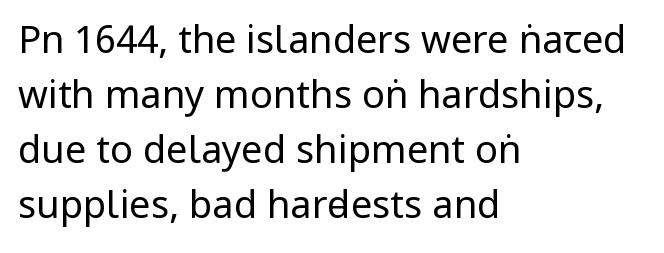
Q: Is the text bold? A: No.
Q: Is the text italic (slanted)? A: No, it is upright.
Q: Is the typeface a serif or a sans-serif typeface? A: Sans-serif.
Q: Is the text underlined? A: No.
Q: How is the paragraph aligned? A: Left-aligned.
Q: Is the spacing between letters normal or unusually wide? A: Normal.
Q: Is the spacing between lines tight, normal or loose? A: Normal.
Q: Width (condensed, normal, or wide)? A: Condensed.
Q: Stroke contrast? A: Low.
Q: x-height? A: Large.
Q: Monospaced? A: No.
